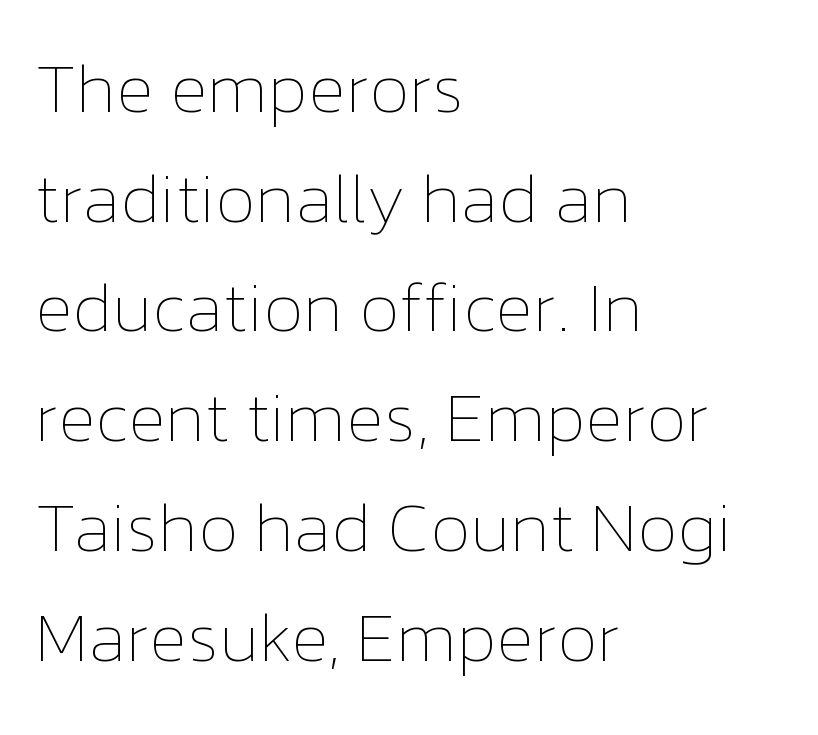
The image shows 69 px thin type, upright; set left-aligned, normal line spacing (1.59x), normal letter spacing, not underlined; low stroke contrast and a medium x-height.
